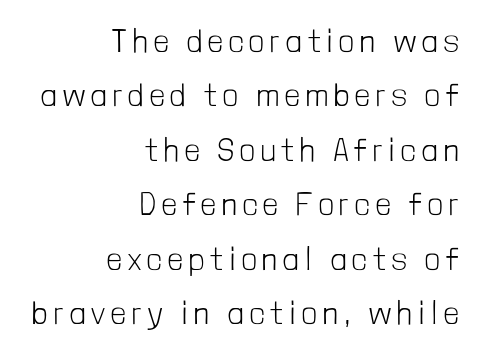
Descenders are the only things crossing below the line. Layout note: lines flush right. Designer's note — italics off, roman on. The text was rendered using a sans face with plain stroke endings. These lines have a slow, spaced-out rhythm from letter to letter. Note the varied advance widths — an 'i' is clearly narrower than an 'm'.
